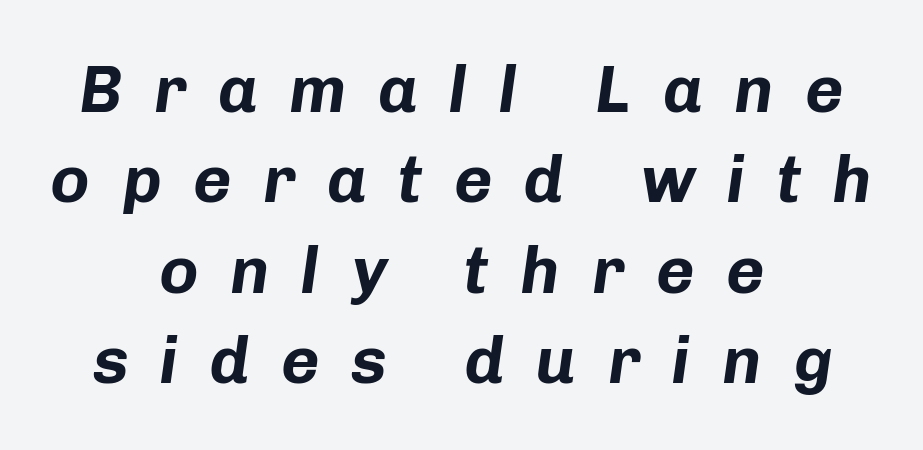
Q: Is the text bold? A: Yes.
Q: Is the text italic (slanted)? A: Yes, it leans right by about 8 degrees.
Q: Is the text underlined? A: No.
Q: How is the paragraph aligned? A: Centered.
Q: Is the spacing between letters normal or unusually wide? A: Unusually wide.
Q: Is the spacing between lines tight, normal or loose? A: Normal.
Q: Width (condensed, normal, or wide)? A: Normal.
Q: Stroke contrast? A: Low.
Q: x-height? A: Medium.
Q: Monospaced? A: No.
